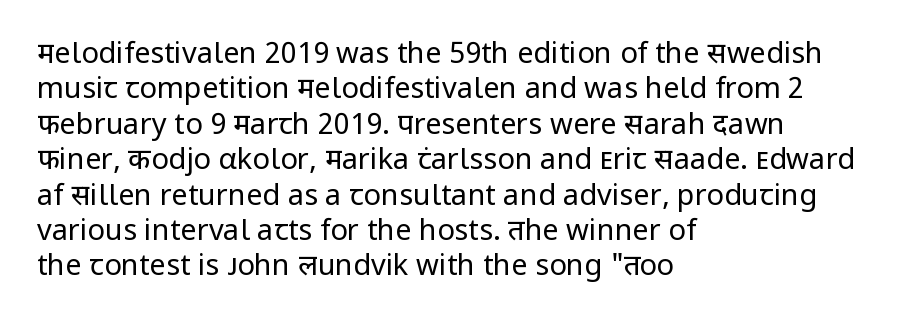
Nope, not italic — everything's standing straight. The letterforms sit shoulder to shoulder at normal distance. No extra ink here — the face is not bold. Check under the words: just untouched page. The text block is weighted toward the left margin, trailing off unevenly rightward. You could not count columns in this text — the font is proportionally spaced.
